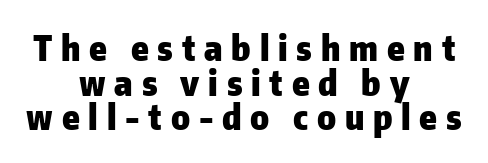
{"serif": "no", "italic": "no", "bold": "yes", "weight": "heavy", "width": "normal", "stroke_contrast": "low", "x_height": "medium", "monospaced": "no", "underline": "no", "align": "center", "line_spacing": "tight", "line_spacing_ratio": 0.99, "letter_spacing": "wide", "letter_spacing_em": 0.25, "glyph_px": 35}
